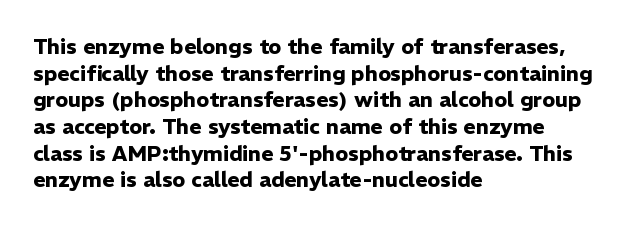
{"italic": "no", "bold": "yes", "underline": "no", "align": "left", "line_spacing": "normal", "line_spacing_ratio": 1.27, "letter_spacing": "normal", "letter_spacing_em": 0.0, "glyph_px": 21}
